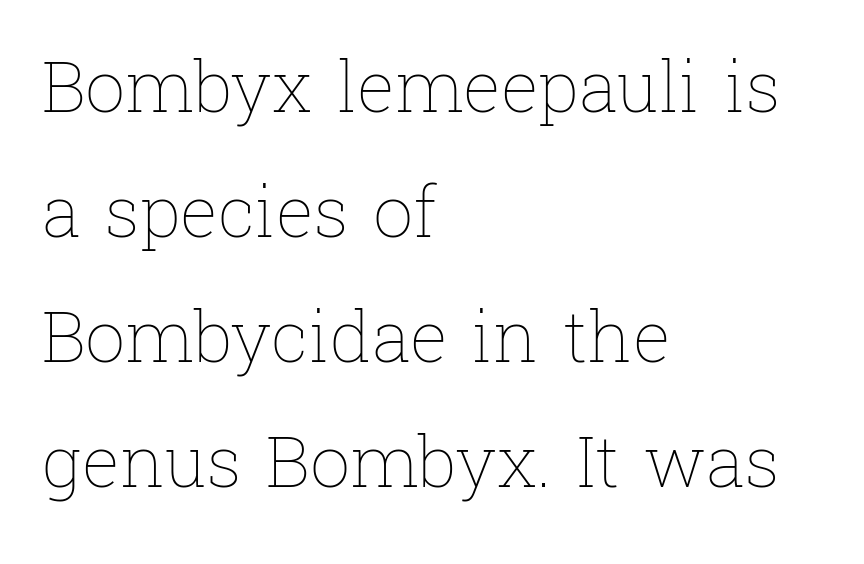
Q: Is the text bold? A: No.
Q: Is the text italic (slanted)? A: No, it is upright.
Q: Is the text underlined? A: No.
Q: How is the paragraph aligned? A: Left-aligned.
Q: Is the spacing between letters normal or unusually wide? A: Normal.
Q: Width (condensed, normal, or wide)? A: Normal.
Q: Stroke contrast? A: Low.
Q: x-height? A: Medium.
Q: Monospaced? A: No.
